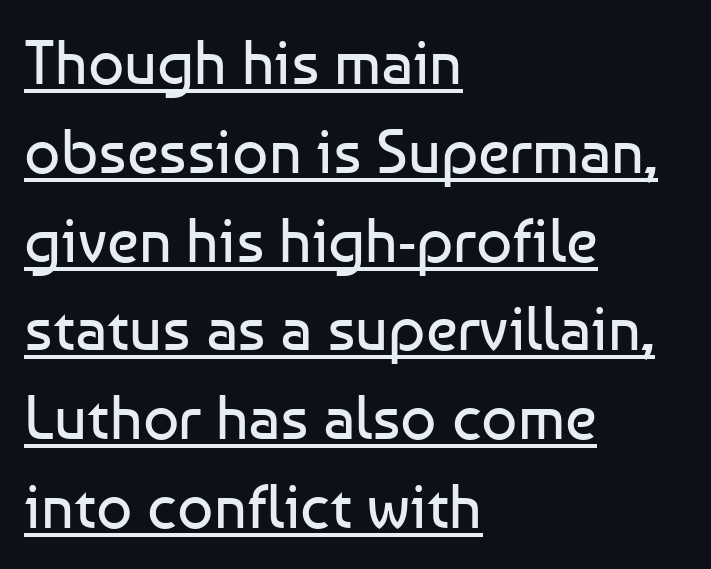
Weight: not bold — regular or lighter. Quick note: underline on. Default kerning and tracking; the words read as compact shapes. A classic flush-left, rag-right setting is used for this passage. A typesetter would call this proportional, since set widths differ per character. The block of text has a typical density, with ordinary space between rows.
